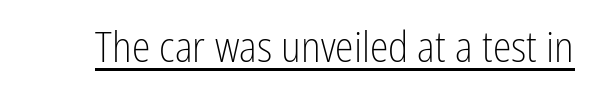
{"serif": "no", "italic": "no", "bold": "no", "weight": "light", "width": "condensed", "stroke_contrast": "low", "x_height": "medium", "monospaced": "no", "underline": "yes", "letter_spacing": "normal", "letter_spacing_em": 0.0, "glyph_px": 42}
